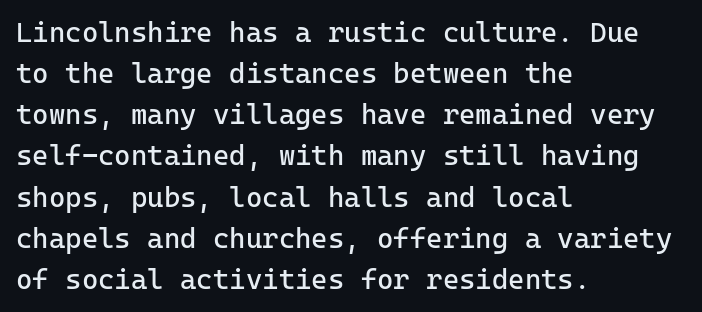
The image shows 28 px regular-weight sans-serif type, upright; set left-aligned, normal line spacing (1.47x), normal letter spacing, not underlined; low stroke contrast and a medium x-height.
